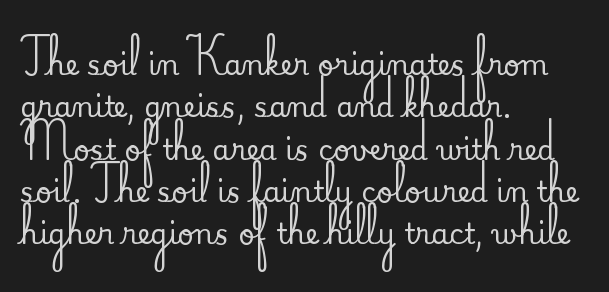
Line starts are locked; line ends wander. Students, note that the glyphs here touch the page at normal intervals. These lines sit exactly where default settings would place them. The font family rendered here belongs to the serif group. Here the designer chose a conventional face with non-uniform glyph widths.
